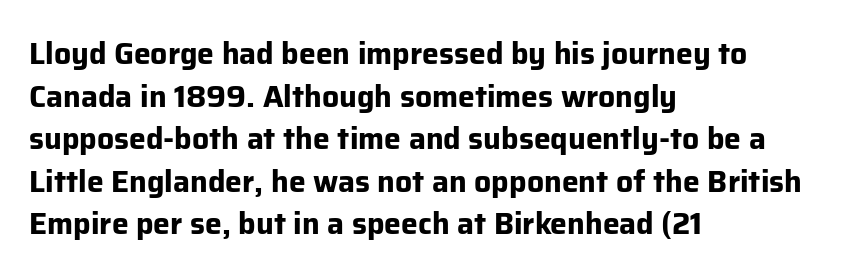
A dark, heavy texture on the line: the type is bold. Visually the block forms a straight wall on the left and a jagged coastline on the right. This rendering leaves character spacing at its baseline value. Think of a printed novel: that variable character pitch is what you see here. Rule under the text: the space is simply empty.
